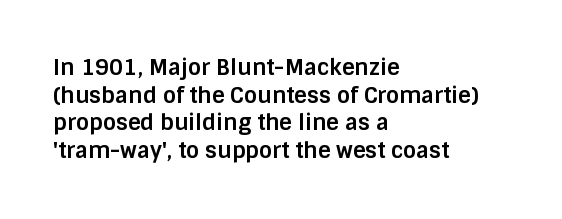
Q: Is the text bold? A: Yes.
Q: Is the text italic (slanted)? A: No, it is upright.
Q: Is the text underlined? A: No.
Q: How is the paragraph aligned? A: Left-aligned.
Q: Is the spacing between letters normal or unusually wide? A: Normal.
Q: Is the spacing between lines tight, normal or loose? A: Normal.
